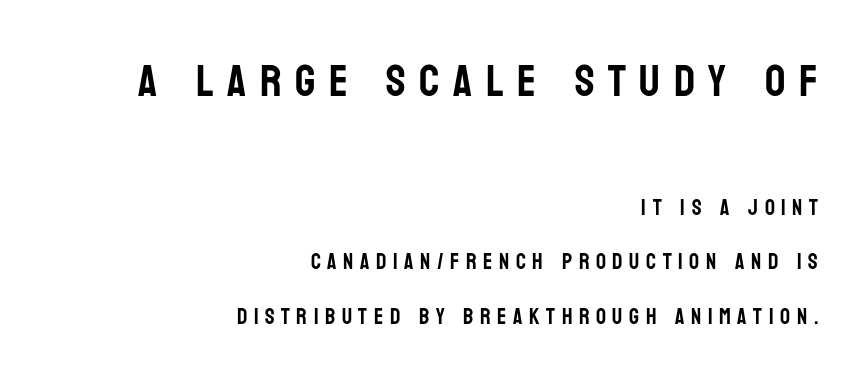
The image shows 45 px condensed sans-serif type, upright; set right-aligned, loose line spacing (2.47x), unusually wide letter spacing (+0.3 em), not underlined; the first (top) block is 2.05x larger; low stroke contrast and a large x-height.
